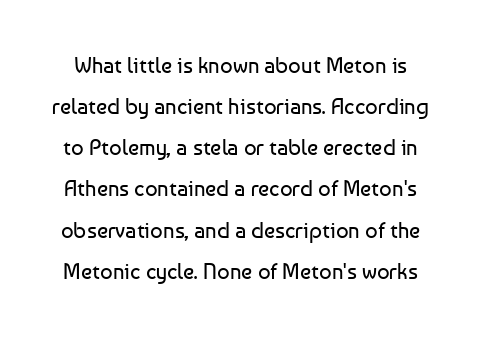
Q: Is the text bold? A: No.
Q: Is the text italic (slanted)? A: No, it is upright.
Q: Is the text underlined? A: No.
Q: Is the spacing between letters normal or unusually wide? A: Normal.
